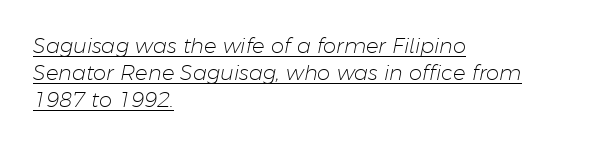
The image shows 21 px text type, italic (leaning right); set left-aligned, normal line spacing (1.29x), normal letter spacing, underlined.
